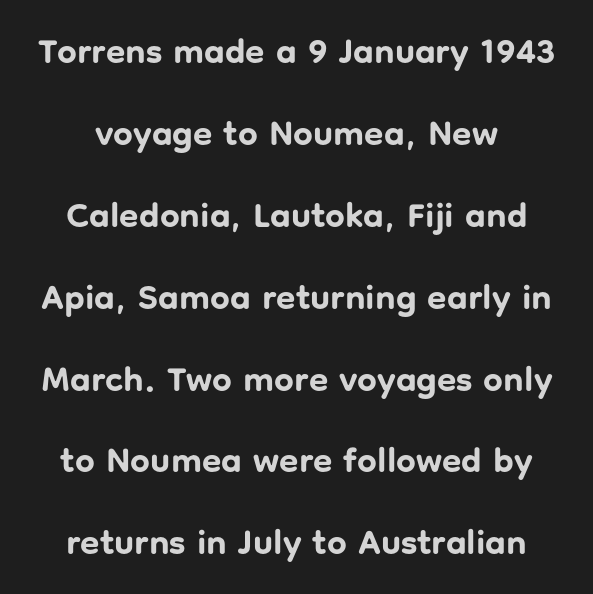
Q: Is the text bold? A: Yes.
Q: Is the text italic (slanted)? A: No, it is upright.
Q: Is the typeface a serif or a sans-serif typeface? A: Sans-serif.
Q: Is the text underlined? A: No.
Q: Is the spacing between letters normal or unusually wide? A: Normal.
Q: Is the spacing between lines tight, normal or loose? A: Loose.
Q: Width (condensed, normal, or wide)? A: Normal.
Q: Stroke contrast? A: Low.
Q: x-height? A: Medium.
Q: Monospaced? A: No.
